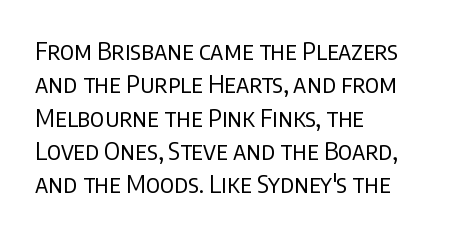
Q: Is the text bold? A: No.
Q: Is the text italic (slanted)? A: No, it is upright.
Q: Is the text underlined? A: No.
Q: How is the paragraph aligned? A: Left-aligned.
Q: Is the spacing between letters normal or unusually wide? A: Normal.
Q: Is the spacing between lines tight, normal or loose? A: Normal.
